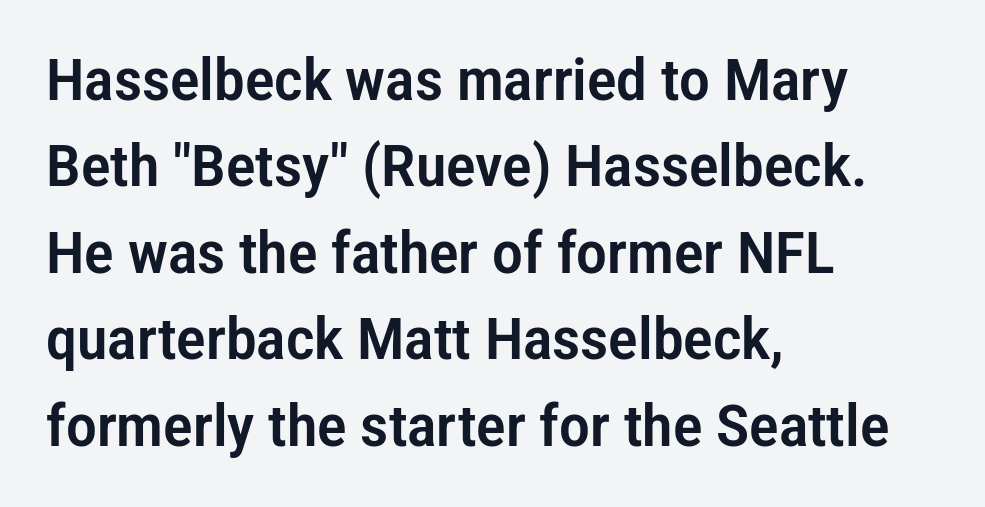
The glyphs are unaccompanied by any horizontal stroke below them. Font category for this specimen: sans-serif. The letterforms sit shoulder to shoulder at normal distance. Note the varied advance widths — an 'i' is clearly narrower than an 'm'.
